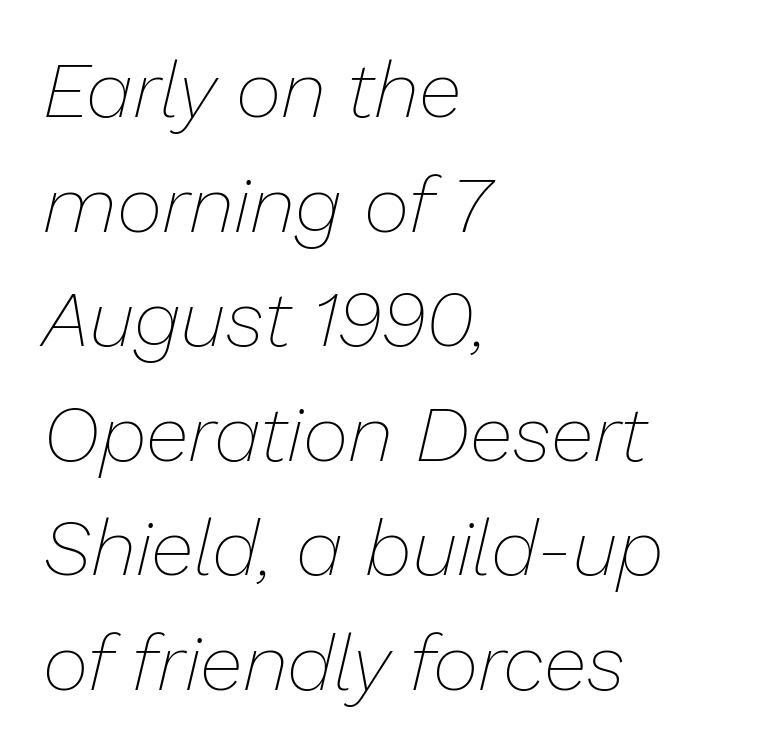
{"italic": "yes", "lean": "right", "slant_degrees": 13, "bold": "no", "weight": "thin", "width": "normal", "stroke_contrast": "low", "x_height": "medium", "monospaced": "no", "underline": "no", "align": "left", "line_spacing": "normal", "line_spacing_ratio": 1.45, "letter_spacing": "normal", "letter_spacing_em": 0.0, "glyph_px": 79}
